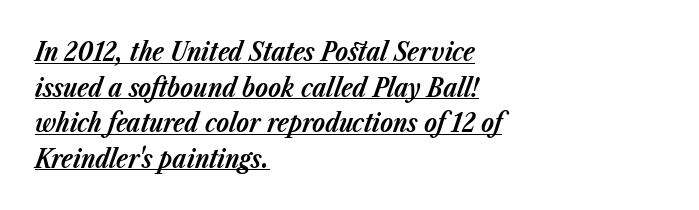
The image shows 26 px bold type, italic (leaning right); set left-aligned, normal line spacing (1.37x), normal letter spacing, underlined.
